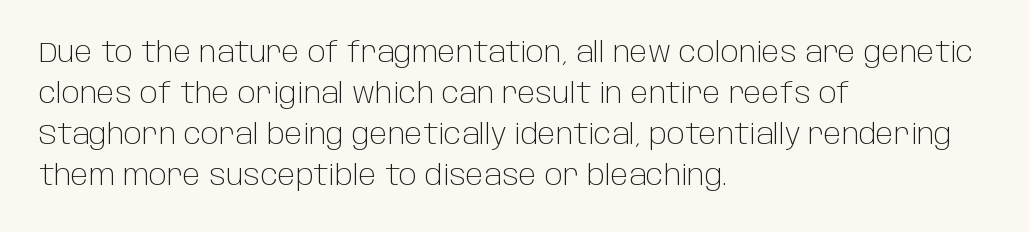
The lines in this sample share a left origin and differ only in where they stop. Quick note: not italic, upright. Each letter keeps its own natural width here, so spacing adapts to shape. Stroke mass is kept to a normal reading level or below. Letterform terminals end flat and unadorned throughout the passage. The specimen omits any rule beneath the text block's lines.
